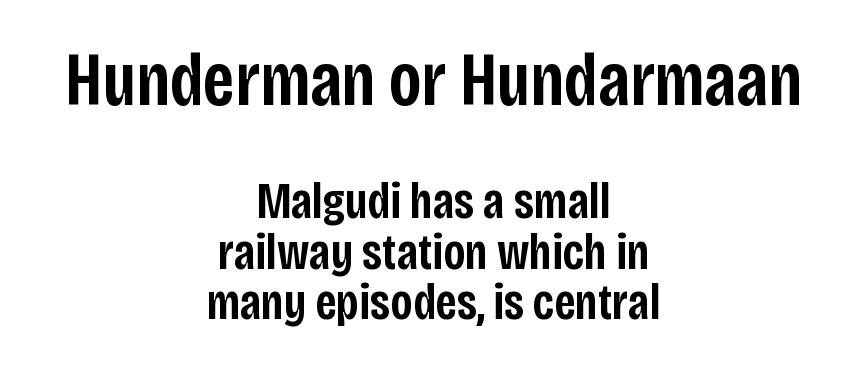
Underline: absent. These lines huddle together more closely than default settings would place them. Tracking here is standard; glyphs follow each other at the usual distance. A typesetter would label this face a sans. Compared with an ordinary text face, these strokes are moderately heavier — a semibold. Top chunk: large. Bottom chunk: small.
